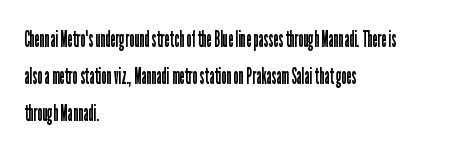
Q: Is the text bold? A: No.
Q: Is the text italic (slanted)? A: No, it is upright.
Q: Is the text underlined? A: No.
Q: How is the paragraph aligned? A: Left-aligned.
Q: Is the spacing between letters normal or unusually wide? A: Normal.
Q: Is the spacing between lines tight, normal or loose? A: Normal.
